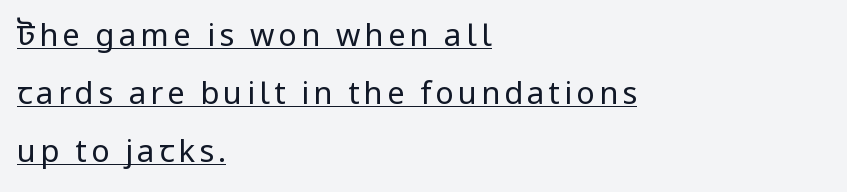
{"serif": "no", "italic": "no", "bold": "no", "weight": "regular", "width": "normal", "stroke_contrast": "low", "x_height": "medium", "monospaced": "no", "underline": "yes", "align": "left", "line_spacing_ratio": 1.87, "glyph_px": 31}
